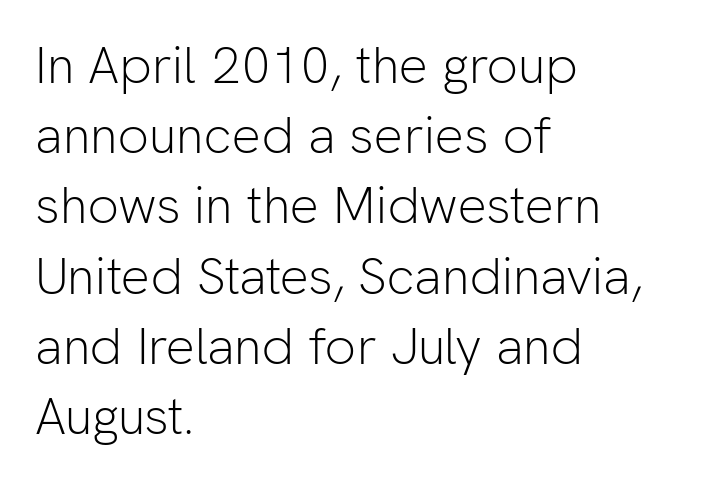
{"serif": "no", "italic": "no", "bold": "no", "weight": "light", "width": "normal", "stroke_contrast": "low", "x_height": "medium", "monospaced": "no", "underline": "no", "align": "left", "line_spacing": "normal", "line_spacing_ratio": 1.35, "letter_spacing": "normal", "letter_spacing_em": 0.0, "glyph_px": 52}
